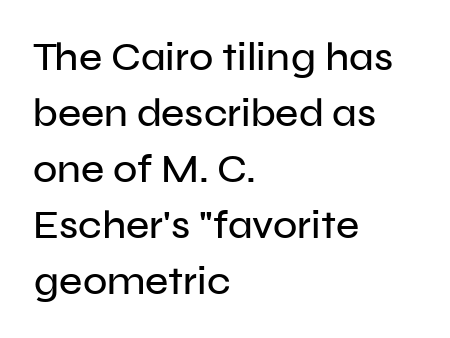
{"serif": "no", "italic": "no", "width": "normal", "stroke_contrast": "low", "x_height": "medium", "monospaced": "no", "underline": "no", "align": "left", "line_spacing": "normal", "line_spacing_ratio": 1.4, "letter_spacing": "normal", "letter_spacing_em": 0.0, "glyph_px": 40}
